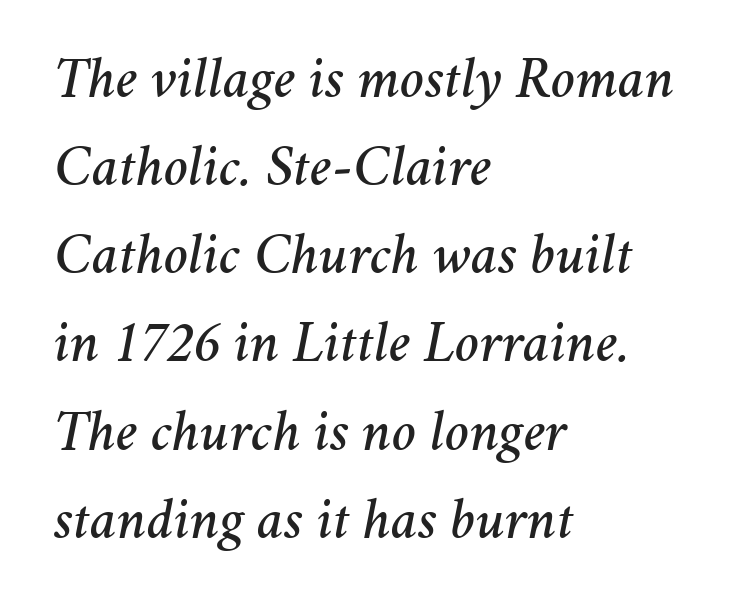
{"italic": "yes", "lean": "right", "slant_degrees": 11, "width": "normal", "stroke_contrast": "medium", "x_height": "medium", "monospaced": "no", "underline": "no", "align": "left", "line_spacing": "normal", "line_spacing_ratio": 1.52, "letter_spacing": "normal", "letter_spacing_em": 0.0, "glyph_px": 58}
